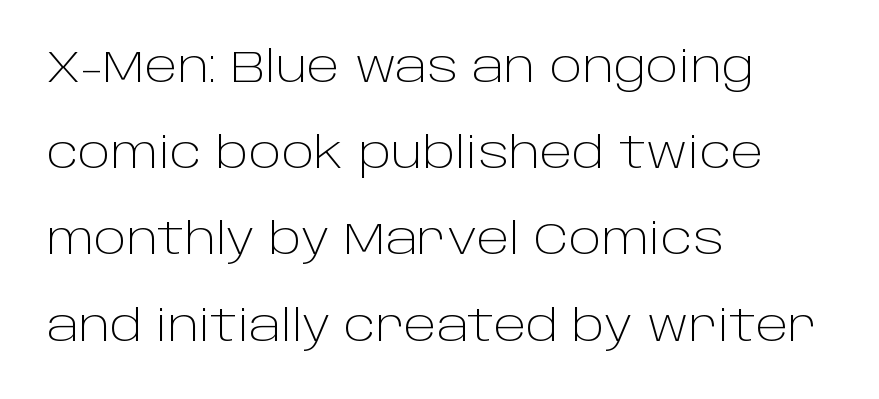
{"serif": "no", "italic": "no", "bold": "no", "weight": "light", "width": "normal", "stroke_contrast": "low", "x_height": "large", "monospaced": "no", "underline": "no", "align": "left", "line_spacing": "loose", "line_spacing_ratio": 1.96, "letter_spacing": "normal", "letter_spacing_em": 0.0, "glyph_px": 44}
